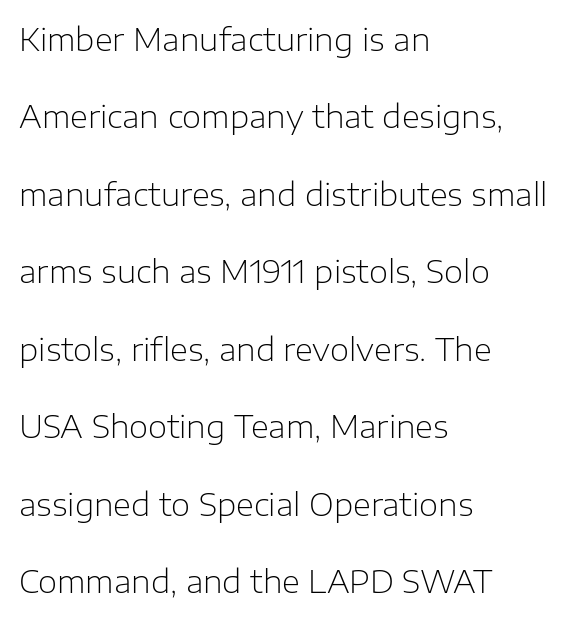
{"serif": "no", "italic": "no", "bold": "no", "weight": "light", "width": "normal", "stroke_contrast": "low", "x_height": "medium", "monospaced": "no", "underline": "no", "align": "left", "line_spacing": "loose", "line_spacing_ratio": 2.5, "letter_spacing": "normal", "letter_spacing_em": 0.0, "glyph_px": 31}
